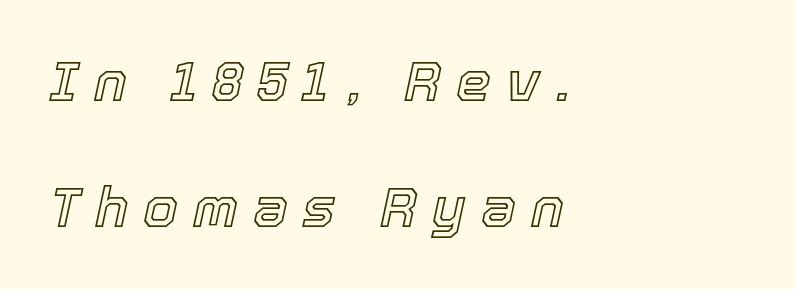
The passage shown has open, widely tracked lettering throughout. The leading is generous, giving the passage an open texture. These lines are set flush left with a ragged right edge. Anything drawn beneath the words? Only blank space.
